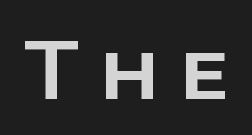
{"serif": "no", "italic": "no", "width": "normal", "stroke_contrast": "low", "x_height": "large", "monospaced": "no", "underline": "no", "letter_spacing": "wide", "letter_spacing_em": 0.26, "glyph_px": 78}
